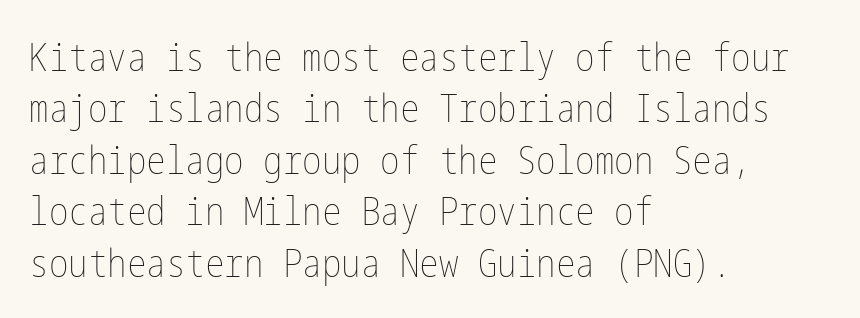
You can tell it's not italic because the verticals are truly vertical. Is the stroke heavy? The answer is a plain regular-or-lighter. Every row of glyphs begins at an identical x-position on the left. Unmarked baselines from the first word to the last.
